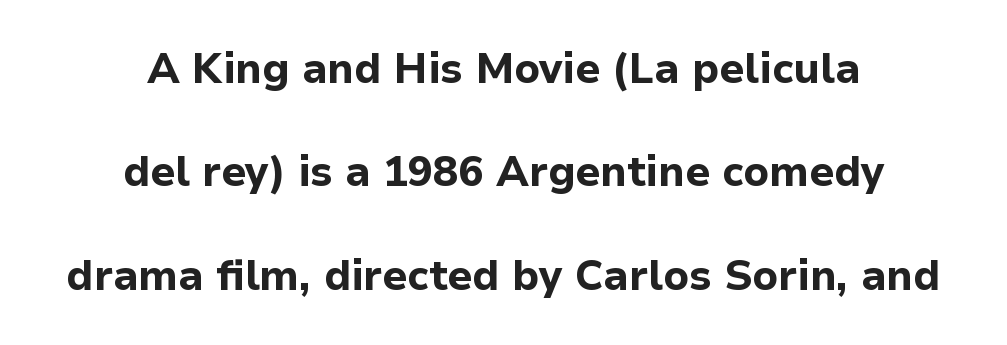
{"serif": "no", "italic": "no", "bold": "yes", "weight": "bold", "width": "normal", "stroke_contrast": "low", "x_height": "medium", "monospaced": "no", "underline": "no", "align": "center", "line_spacing": "loose", "line_spacing_ratio": 2.46, "letter_spacing": "normal", "letter_spacing_em": 0.0, "glyph_px": 42}
